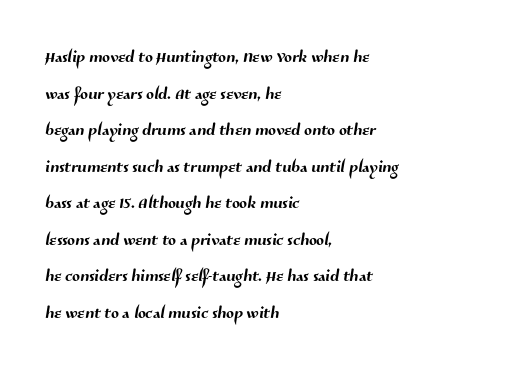
The image shows 23 px text type; set left-aligned, normal line spacing (1.59x), normal letter spacing, not underlined.
